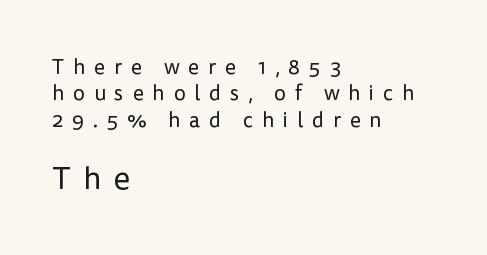
Notice how descenders clear the ascenders below comfortably — that's standard leading. Does the bottom block carry the larger type? Yes, it does. Which margin do the lines hug? The left one — the right edge is uneven. A light-to-regular cut is what we see here. Honestly, there is no underline to notice here at all.
